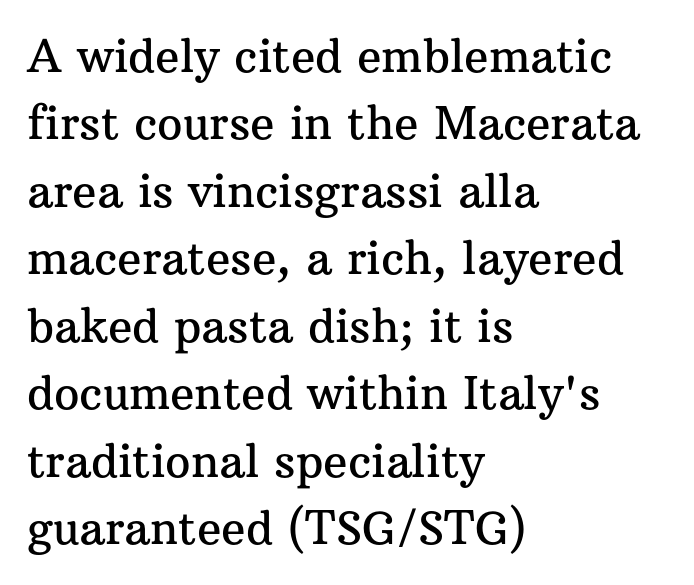
{"serif": "yes", "italic": "no", "width": "normal", "stroke_contrast": "medium", "x_height": "medium", "monospaced": "no", "underline": "no", "align": "left", "line_spacing": "normal", "line_spacing_ratio": 1.5, "letter_spacing": "normal", "letter_spacing_em": 0.0, "glyph_px": 45}
